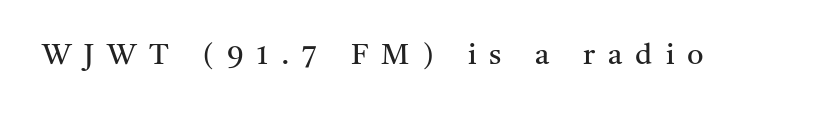
Q: Is the text bold? A: No.
Q: Is the text italic (slanted)? A: No, it is upright.
Q: Is the typeface a serif or a sans-serif typeface? A: Serif.
Q: Is the text underlined? A: No.
Q: Is the spacing between letters normal or unusually wide? A: Unusually wide.
Q: Width (condensed, normal, or wide)? A: Normal.
Q: Stroke contrast? A: Medium.
Q: x-height? A: Medium.
Q: Monospaced? A: No.
